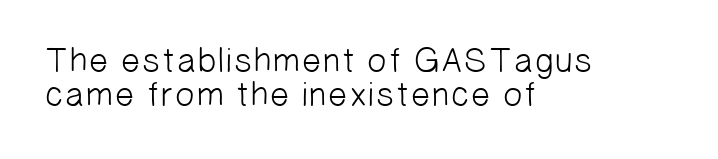
{"serif": "no", "bold": "no", "weight": "light", "width": "normal", "stroke_contrast": "low", "x_height": "medium", "monospaced": "no", "underline": "no", "align": "left", "line_spacing": "tight", "line_spacing_ratio": 0.98, "letter_spacing": "normal", "letter_spacing_em": 0.0, "glyph_px": 35}
